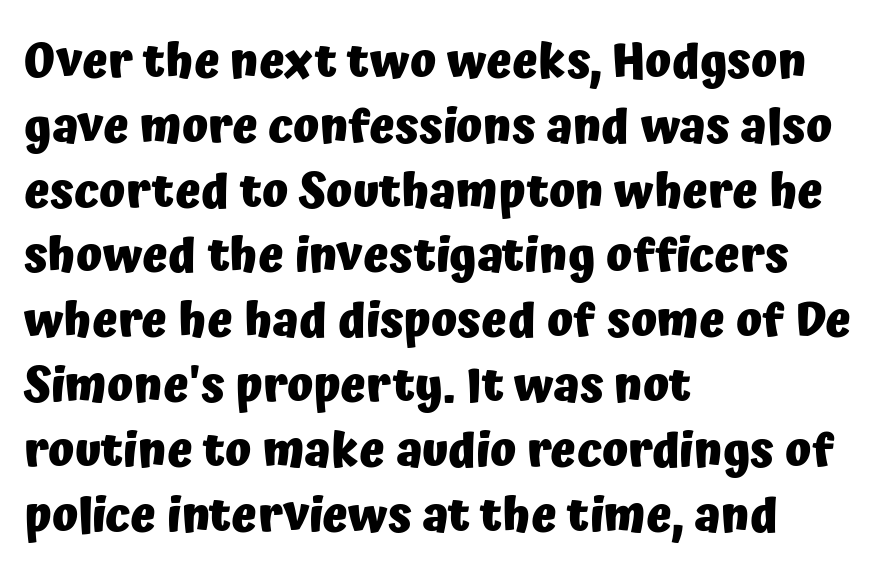
{"serif": "no", "italic": "no", "bold": "yes", "weight": "heavy", "width": "normal", "stroke_contrast": "low", "x_height": "medium", "monospaced": "no", "underline": "no", "align": "left", "line_spacing": "normal", "line_spacing_ratio": 1.35, "letter_spacing": "normal", "letter_spacing_em": 0.0, "glyph_px": 48}
